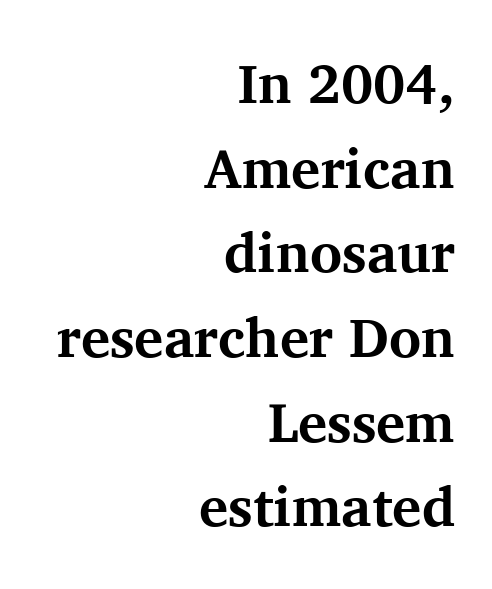
Q: Is the text bold? A: Yes.
Q: Is the text italic (slanted)? A: No, it is upright.
Q: Is the typeface a serif or a sans-serif typeface? A: Serif.
Q: Is the text underlined? A: No.
Q: How is the paragraph aligned? A: Right-aligned.
Q: Is the spacing between letters normal or unusually wide? A: Normal.
Q: Is the spacing between lines tight, normal or loose? A: Normal.
Q: Width (condensed, normal, or wide)? A: Normal.
Q: Stroke contrast? A: Medium.
Q: x-height? A: Medium.
Q: Monospaced? A: No.
